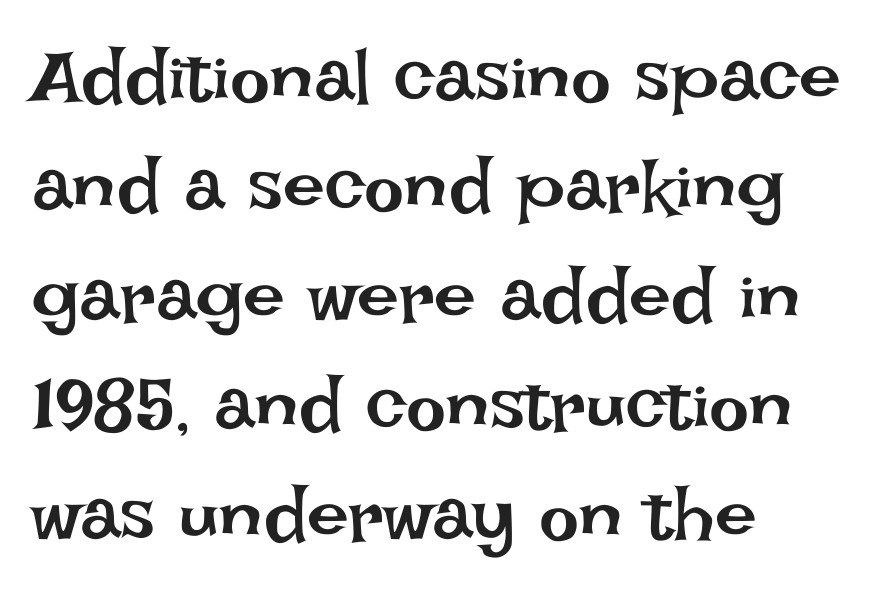
{"italic": "no", "bold": "no", "weight": "regular", "width": "normal", "stroke_contrast": "low", "x_height": "large", "monospaced": "no", "underline": "no", "align": "left", "line_spacing": "normal", "line_spacing_ratio": 1.46, "letter_spacing": "normal", "letter_spacing_em": 0.0, "glyph_px": 75}
